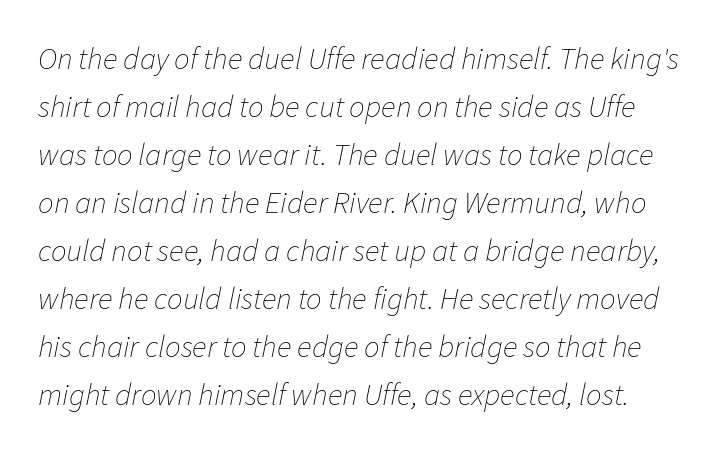
The image shows 31 px thin type, italic (leaning right); set normal line spacing (1.55x), normal letter spacing, not underlined; low stroke contrast and a medium x-height.
